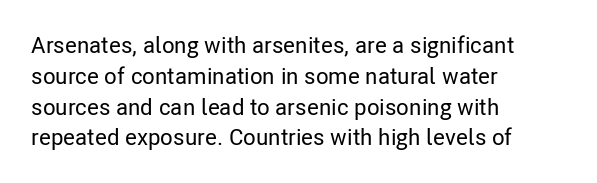
Q: Is the text italic (slanted)? A: No, it is upright.
Q: Is the text underlined? A: No.
Q: How is the paragraph aligned? A: Left-aligned.
Q: Is the spacing between letters normal or unusually wide? A: Normal.
Q: Is the spacing between lines tight, normal or loose? A: Normal.
